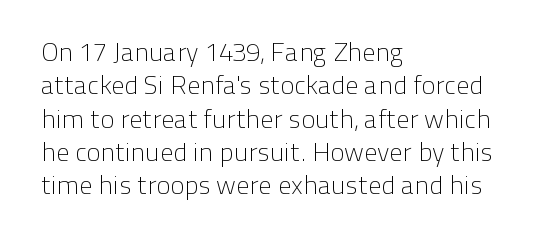
{"italic": "no", "bold": "no", "underline": "no", "align": "left", "line_spacing": "normal", "line_spacing_ratio": 1.28, "letter_spacing": "normal", "letter_spacing_em": 0.0, "glyph_px": 26}
